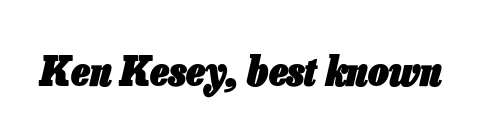
Bare-footed words on every line. Character widths vary here, with narrow letters taking less room than wide ones. The typesetting leans heavy: a genuine bold. Does extra space separate the letters? No, they use regular spacing. The font's italic variant was chosen for this text.
